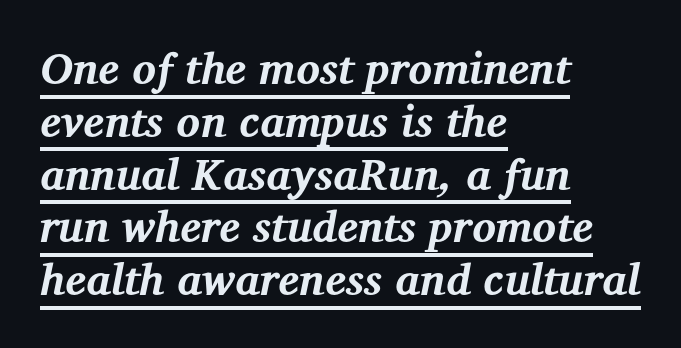
The image shows 44 px bold serif type, italic (leaning right); set left-aligned, line spacing 1.2x, normal letter spacing, underlined; medium stroke contrast and a medium x-height.
